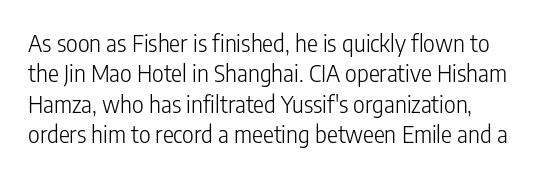
The space directly below the letters is spotless. Caption: standard tracking, unaltered. Vertically, the passage feels balanced, rows spaced as you'd expect. Does the lettering tilt? It doesn't — this is upright.
